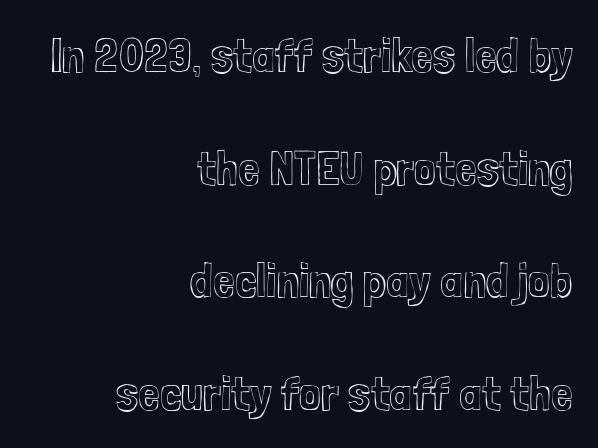
{"italic": "no", "width": "condensed", "x_height": "medium", "monospaced": "no", "underline": "no", "align": "right", "line_spacing": "loose", "line_spacing_ratio": 2.3, "letter_spacing": "normal", "letter_spacing_em": 0.0, "glyph_px": 49}
